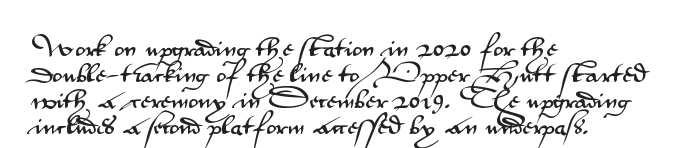
The image shows 21 px text type; set left-aligned, line spacing 1.24x, normal letter spacing, not underlined.
